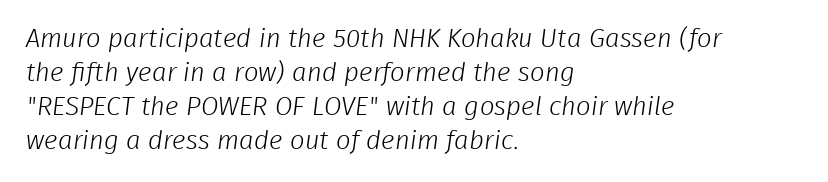
Q: Is the text bold? A: No.
Q: Is the text underlined? A: No.
Q: How is the paragraph aligned? A: Left-aligned.
Q: Is the spacing between letters normal or unusually wide? A: Normal.
Q: Is the spacing between lines tight, normal or loose? A: Normal.
